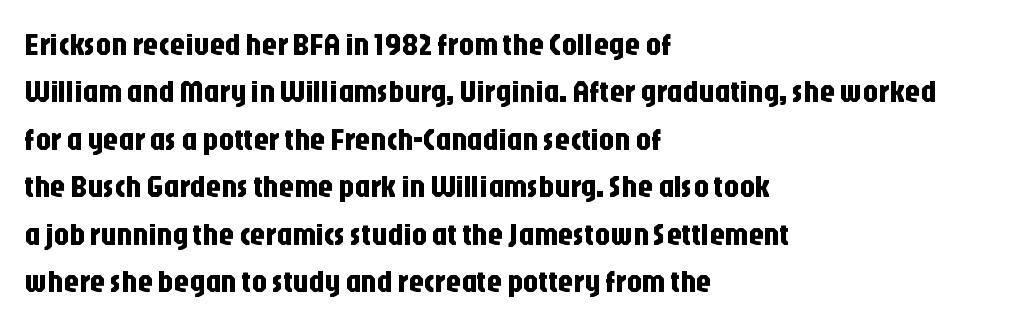
The image shows 31 px condensed sans-serif type, upright; set left-aligned, normal line spacing (1.53x), normal letter spacing, not underlined; low stroke contrast and a large x-height.
